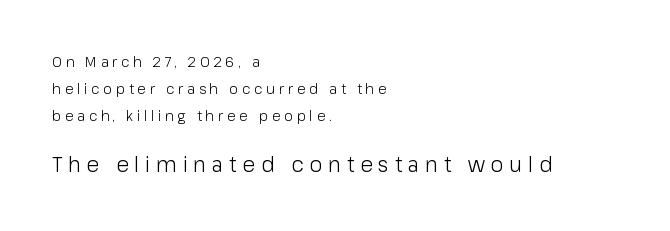
Q: Is the text bold? A: No.
Q: Is the text italic (slanted)? A: No, it is upright.
Q: Is the text underlined? A: No.
Q: How is the paragraph aligned? A: Left-aligned.
Q: Is the spacing between letters normal or unusually wide? A: Unusually wide.
Q: Is the spacing between lines tight, normal or loose? A: Loose.
Q: Which block of text is set in a larger size, the first (top) or the second (bottom)? A: The second (bottom) one.
